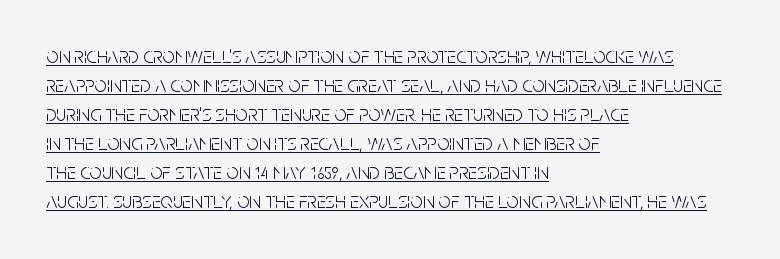
{"italic": "no", "bold": "no", "underline": "yes", "align": "left", "line_spacing": "normal", "line_spacing_ratio": 1.32, "letter_spacing": "normal", "letter_spacing_em": 0.0, "glyph_px": 22}
